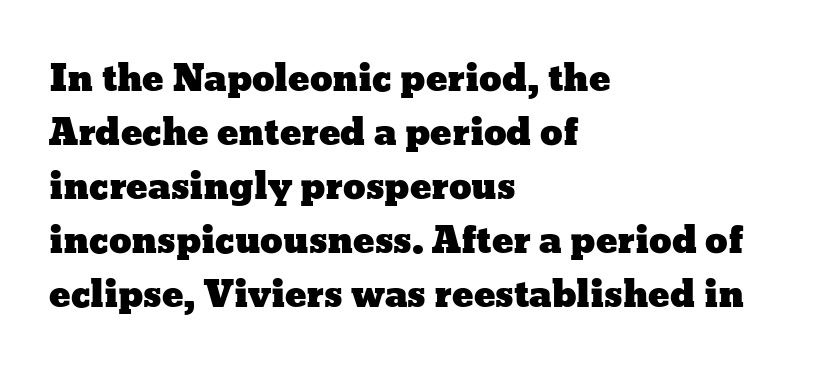
You could not count columns in this text — the font is proportionally spaced. Tracking value appears to be zero — textbook default spacing. Characters remain perfectly vertical along every line. In CSS terms this would be text-align: left.
